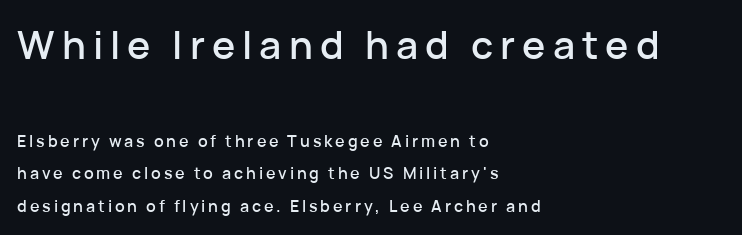
Q: Is the text italic (slanted)? A: No, it is upright.
Q: Is the typeface a serif or a sans-serif typeface? A: Sans-serif.
Q: Is the text underlined? A: No.
Q: How is the paragraph aligned? A: Left-aligned.
Q: Is the spacing between lines tight, normal or loose? A: Loose.
Q: Which block of text is set in a larger size, the first (top) or the second (bottom)? A: The first (top) one.
Q: Width (condensed, normal, or wide)? A: Normal.
Q: Stroke contrast? A: Low.
Q: x-height? A: Medium.
Q: Monospaced? A: No.
